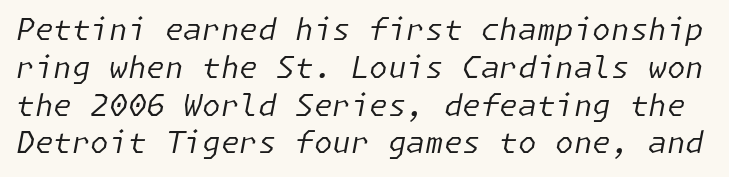
Heft: none added — not bold. The type is set solid horizontally, with unmodified tracking. The words here are not underlined. When letters slant like this, we call the style italic.
